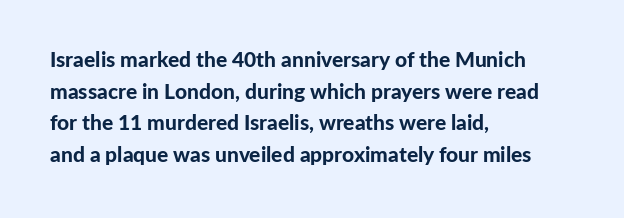
Q: Is the text bold? A: Yes.
Q: Is the text italic (slanted)? A: No, it is upright.
Q: Is the text underlined? A: No.
Q: How is the paragraph aligned? A: Left-aligned.
Q: Is the spacing between letters normal or unusually wide? A: Normal.
Q: Is the spacing between lines tight, normal or loose? A: Normal.
